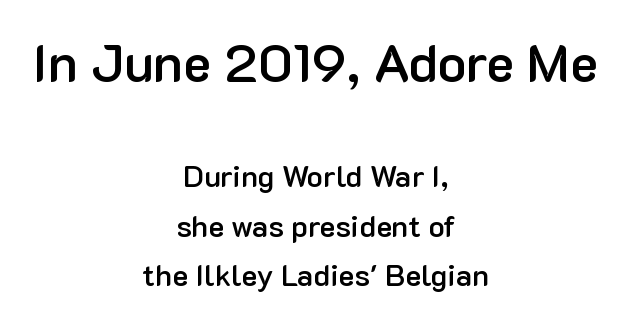
The image shows 53 px semibold sans-serif type, upright; set centered, normal line spacing (1.64x), normal letter spacing, not underlined; the first (top) block is 1.77x larger; low stroke contrast and a medium x-height.
